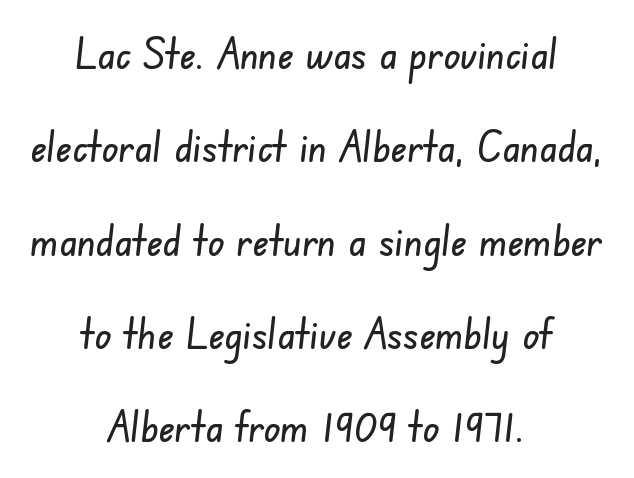
Q: Is the typeface a serif or a sans-serif typeface? A: Sans-serif.
Q: Is the text underlined? A: No.
Q: How is the paragraph aligned? A: Centered.
Q: Is the spacing between letters normal or unusually wide? A: Normal.
Q: Is the spacing between lines tight, normal or loose? A: Loose.
Q: Width (condensed, normal, or wide)? A: Condensed.
Q: Stroke contrast? A: Low.
Q: x-height? A: Small.
Q: Monospaced? A: No.
